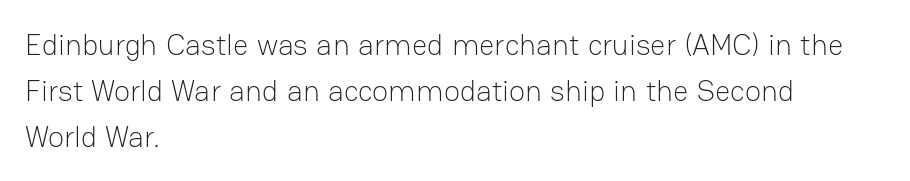
Think standard paragraph weight, or any step lighter than that. The face used here is rendered with its standard letterfit. Designer's note — italics off, roman on. A sans-serif font was chosen for this passage.
